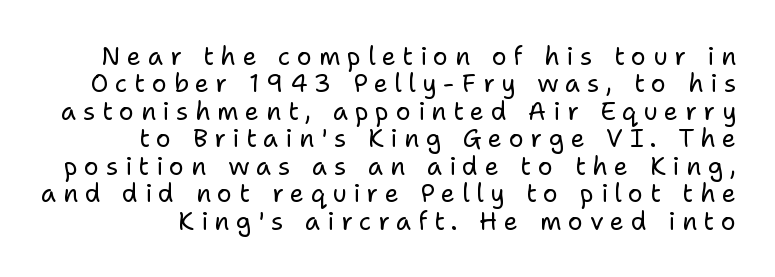
The image shows 25 px text type, upright; set tight line spacing (1.1x), unusually wide letter spacing (+0.26 em), not underlined.
